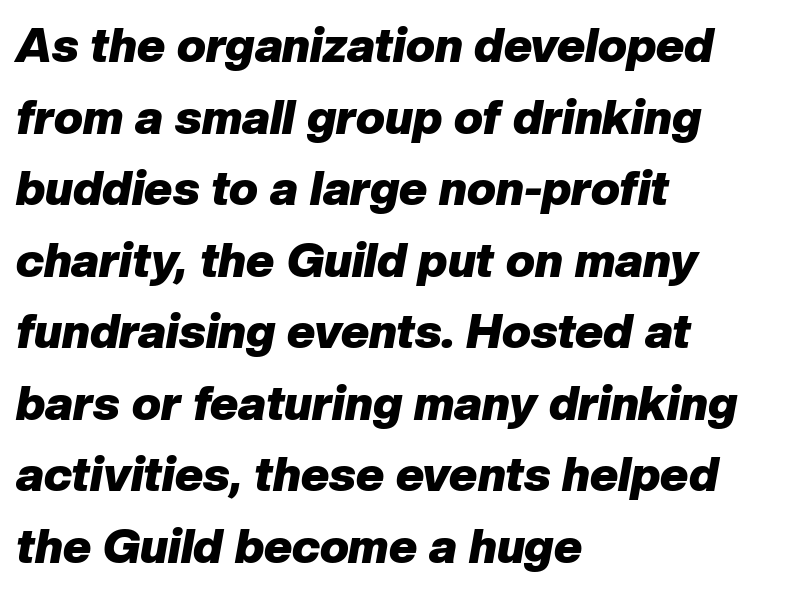
The image shows 48 px heavy type, italic (leaning right); set left-aligned, normal line spacing (1.49x), normal letter spacing, not underlined; low stroke contrast and a medium x-height.
